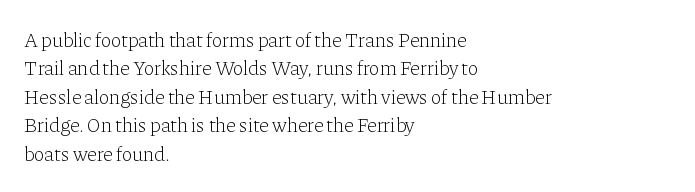
Q: Is the text bold? A: No.
Q: Is the text italic (slanted)? A: No, it is upright.
Q: Is the text underlined? A: No.
Q: How is the paragraph aligned? A: Left-aligned.
Q: Is the spacing between letters normal or unusually wide? A: Normal.
Q: Is the spacing between lines tight, normal or loose? A: Normal.
